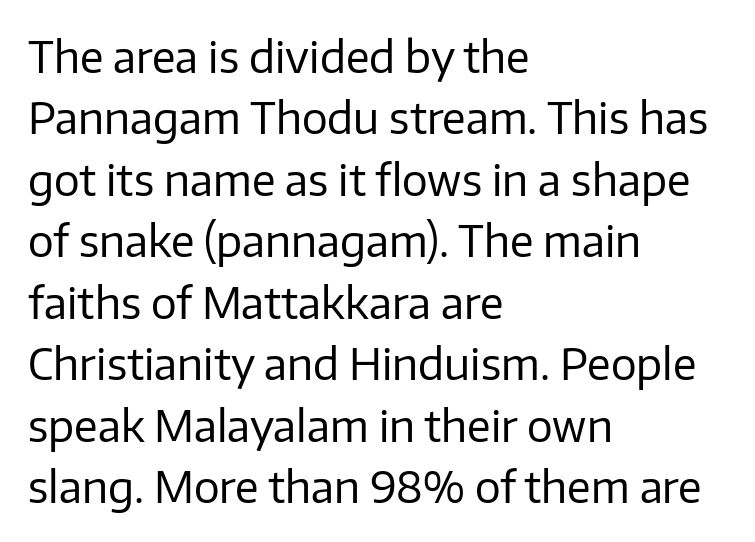
The letters advance in unequal steps, a hallmark of proportional type. When letters stand straight like this, we call the style roman or upright. The line-height multiplier appears to be the usual default. You could call the tracking neutral — neither tight nor loose. Unlike a traditional serif, this face leaves its strokes unadorned.
